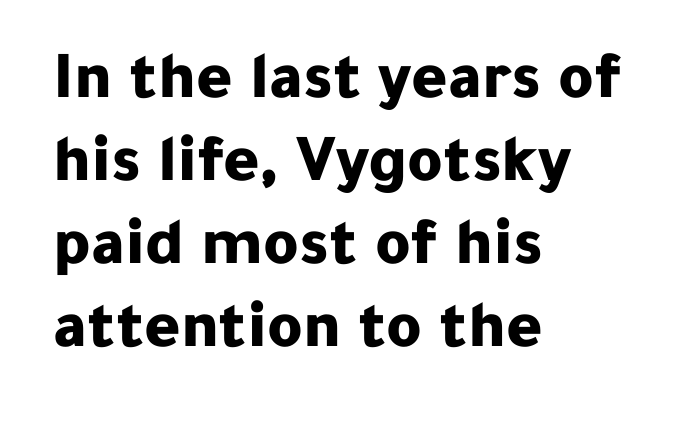
The image shows 68 px bold sans-serif type, upright; set left-aligned, line spacing 1.22x, normal letter spacing, not underlined; low stroke contrast and a medium x-height.
